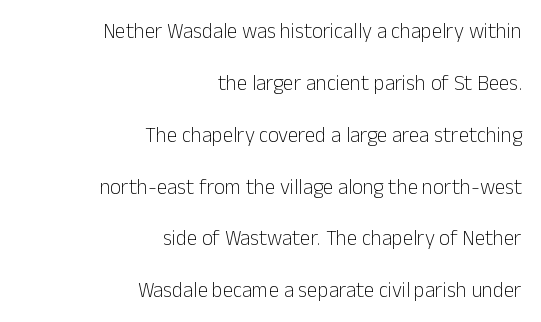
{"italic": "no", "bold": "no", "underline": "no", "align": "right", "line_spacing": "loose", "line_spacing_ratio": 2.47, "letter_spacing": "normal", "letter_spacing_em": 0.0, "glyph_px": 21}
